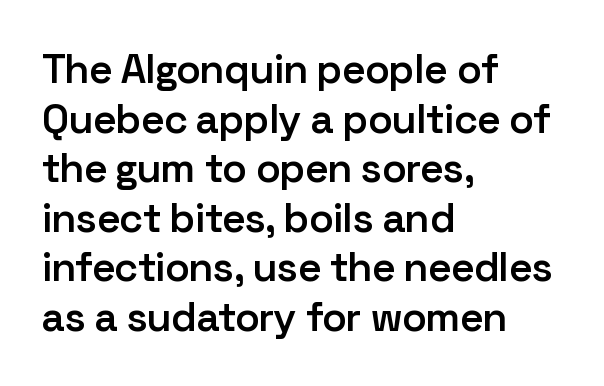
The image shows 41 px semibold sans-serif type, upright; set left-aligned, line spacing 1.21x, normal letter spacing, not underlined; low stroke contrast and a medium x-height.
